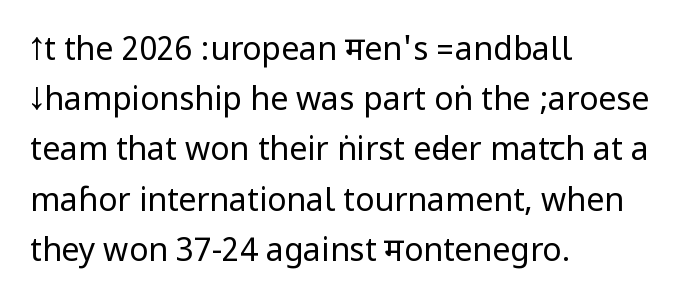
{"serif": "no", "italic": "no", "bold": "no", "weight": "regular", "width": "condensed", "stroke_contrast": "low", "underline": "no", "align": "left", "line_spacing": "normal", "line_spacing_ratio": 1.57, "letter_spacing": "normal", "letter_spacing_em": 0.0, "glyph_px": 32}
